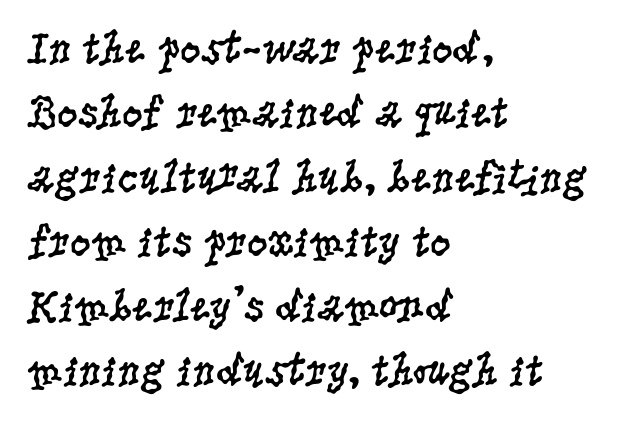
Q: Is the text bold? A: No.
Q: Is the typeface a serif or a sans-serif typeface? A: Serif.
Q: Is the text underlined? A: No.
Q: How is the paragraph aligned? A: Left-aligned.
Q: Is the spacing between letters normal or unusually wide? A: Normal.
Q: Is the spacing between lines tight, normal or loose? A: Normal.
Q: Width (condensed, normal, or wide)? A: Condensed.
Q: Stroke contrast? A: Low.
Q: x-height? A: Large.
Q: Monospaced? A: No.
